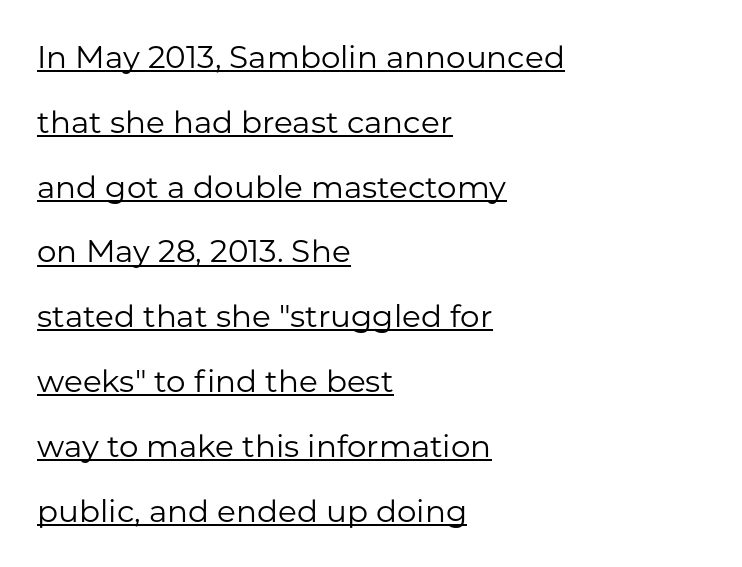
{"serif": "no", "italic": "no", "bold": "no", "weight": "regular", "width": "normal", "stroke_contrast": "low", "x_height": "medium", "monospaced": "no", "underline": "yes", "align": "left", "line_spacing": "loose", "line_spacing_ratio": 2.09, "letter_spacing": "normal", "letter_spacing_em": 0.0, "glyph_px": 31}
